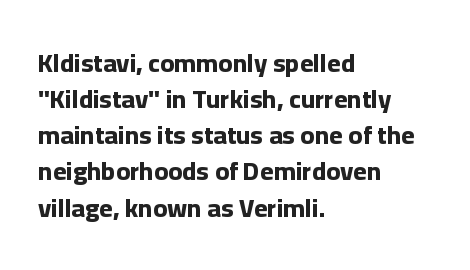
Q: Is the text bold? A: Yes.
Q: Is the text italic (slanted)? A: No, it is upright.
Q: Is the text underlined? A: No.
Q: How is the paragraph aligned? A: Left-aligned.
Q: Is the spacing between letters normal or unusually wide? A: Normal.
Q: Is the spacing between lines tight, normal or loose? A: Normal.
